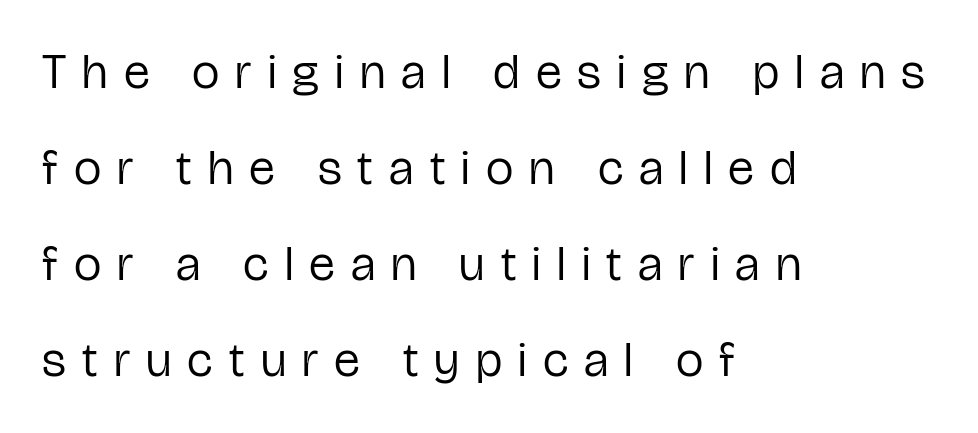
Is this a sans? Yes — the strokes have no serifs. Looks like regular typesetting: each glyph gets only the width it needs. The baseline area is clear. A typesetter would call this heavily tracked-out type.
